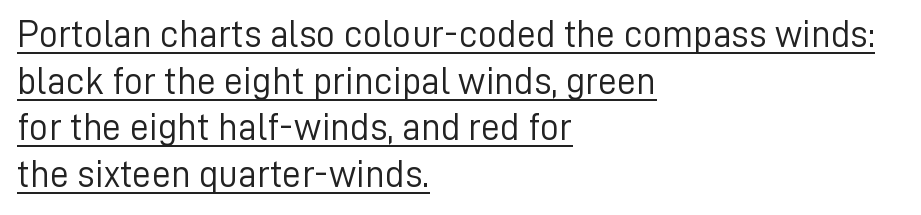
Q: Is the text bold? A: No.
Q: Is the text italic (slanted)? A: No, it is upright.
Q: Is the typeface a serif or a sans-serif typeface? A: Sans-serif.
Q: Is the text underlined? A: Yes.
Q: How is the paragraph aligned? A: Left-aligned.
Q: Is the spacing between letters normal or unusually wide? A: Normal.
Q: Width (condensed, normal, or wide)? A: Normal.
Q: Stroke contrast? A: Low.
Q: x-height? A: Medium.
Q: Monospaced? A: No.
